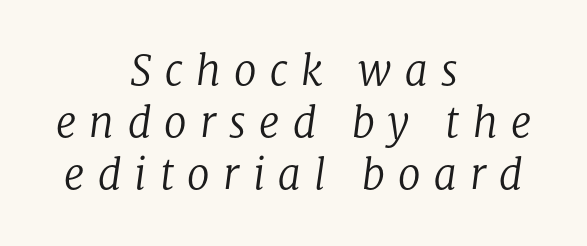
Q: Is the text bold? A: No.
Q: Is the text italic (slanted)? A: Yes, it leans right by about 8 degrees.
Q: Is the typeface a serif or a sans-serif typeface? A: Serif.
Q: Is the text underlined? A: No.
Q: How is the paragraph aligned? A: Centered.
Q: Is the spacing between letters normal or unusually wide? A: Unusually wide.
Q: Is the spacing between lines tight, normal or loose? A: Normal.
Q: Width (condensed, normal, or wide)? A: Normal.
Q: Stroke contrast? A: Low.
Q: x-height? A: Medium.
Q: Monospaced? A: No.
